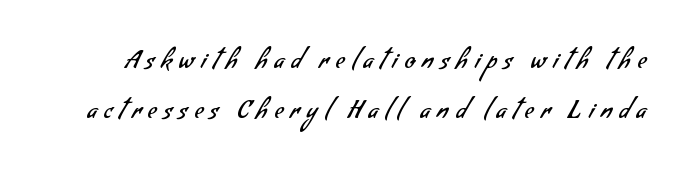
Notice the wide empty band between every row — that's loose leading. The baseline area is clear. The strokes carry an ordinary text weight at most. Display-style spreading of the glyphs; the letterfit is very open.
